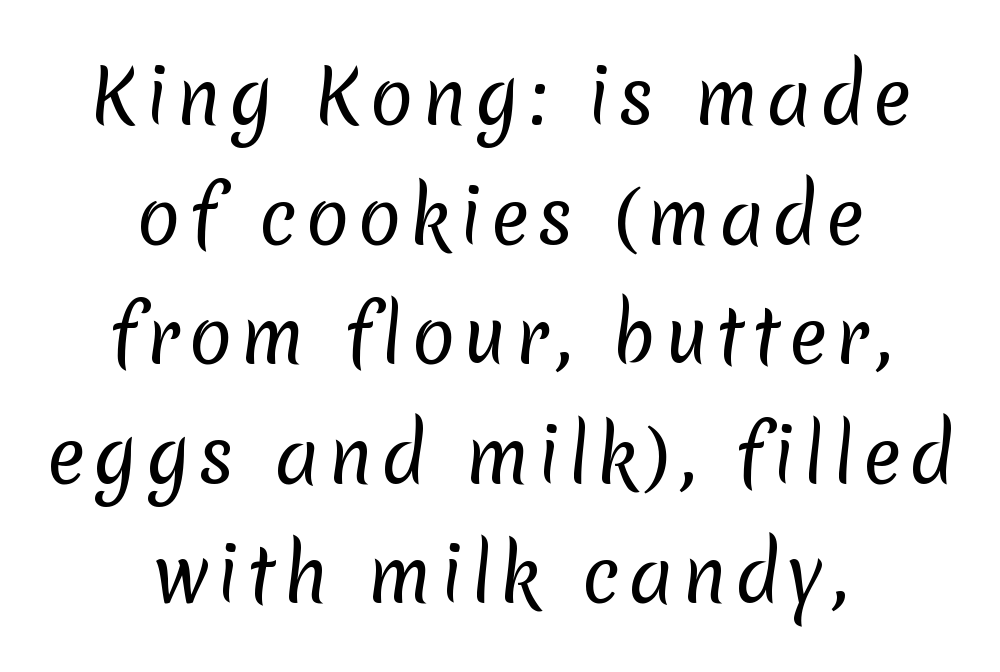
Q: Is the text bold? A: No.
Q: Is the typeface a serif or a sans-serif typeface? A: Sans-serif.
Q: Is the text underlined? A: No.
Q: How is the paragraph aligned? A: Centered.
Q: Is the spacing between lines tight, normal or loose? A: Normal.
Q: Width (condensed, normal, or wide)? A: Normal.
Q: Stroke contrast? A: Low.
Q: x-height? A: Medium.
Q: Monospaced? A: No.
